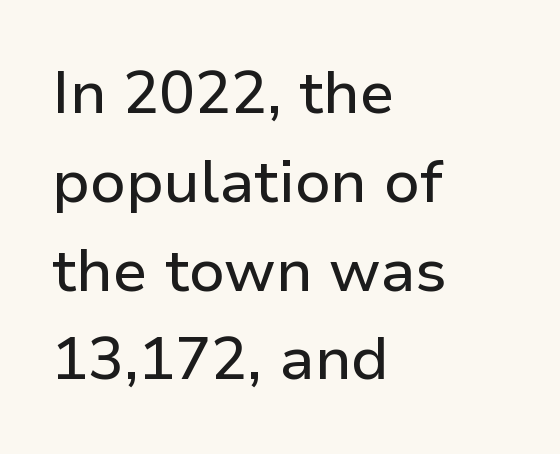
{"serif": "no", "italic": "no", "width": "normal", "stroke_contrast": "low", "x_height": "medium", "monospaced": "no", "underline": "no", "align": "left", "line_spacing": "normal", "line_spacing_ratio": 1.48, "letter_spacing": "normal", "letter_spacing_em": 0.0, "glyph_px": 60}
